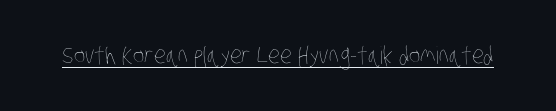
Q: Is the text bold? A: No.
Q: Is the text underlined? A: Yes.
Q: Is the spacing between letters normal or unusually wide? A: Normal.
